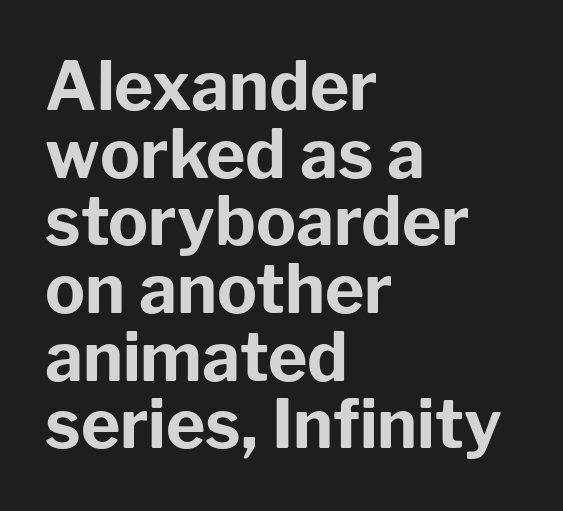
{"serif": "no", "italic": "no", "bold": "yes", "weight": "bold", "width": "normal", "stroke_contrast": "low", "x_height": "medium", "monospaced": "no", "underline": "no", "align": "left", "line_spacing": "tight", "line_spacing_ratio": 1.01, "letter_spacing": "normal", "letter_spacing_em": 0.0, "glyph_px": 67}
